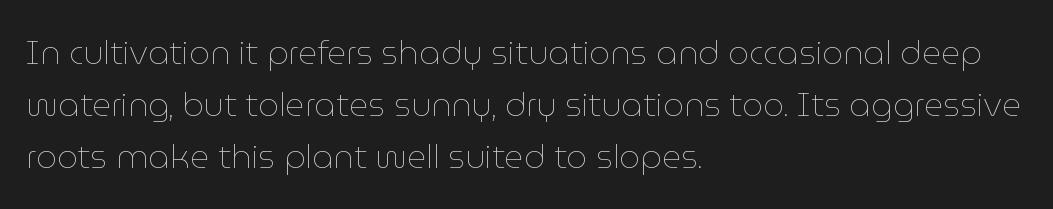
{"italic": "no", "bold": "no", "weight": "thin", "width": "normal", "stroke_contrast": "low", "x_height": "medium", "monospaced": "no", "underline": "no", "align": "left", "line_spacing": "normal", "line_spacing_ratio": 1.57, "letter_spacing": "normal", "letter_spacing_em": 0.0, "glyph_px": 33}
